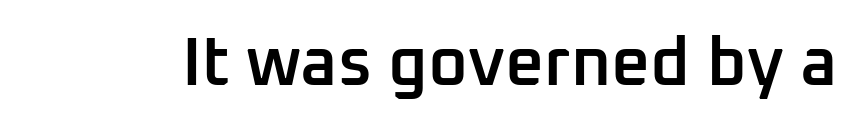
Q: Is the text bold? A: Semi-bold.
Q: Is the text italic (slanted)? A: No, it is upright.
Q: Is the typeface a serif or a sans-serif typeface? A: Sans-serif.
Q: Is the text underlined? A: No.
Q: Is the spacing between letters normal or unusually wide? A: Normal.
Q: Width (condensed, normal, or wide)? A: Normal.
Q: Stroke contrast? A: Low.
Q: x-height? A: Medium.
Q: Monospaced? A: No.
